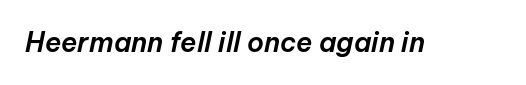
Q: Is the text italic (slanted)? A: Yes, it leans right by about 12 degrees.
Q: Is the text underlined? A: No.
Q: Is the spacing between letters normal or unusually wide? A: Normal.
